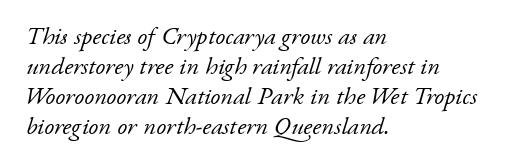
Honestly, there is no underline to notice here at all. A quiet, ordinary-to-light weight characterises the typeface. Is the letter spacing exaggerated? No — it looks like the ordinary default. Quick note: italic.
